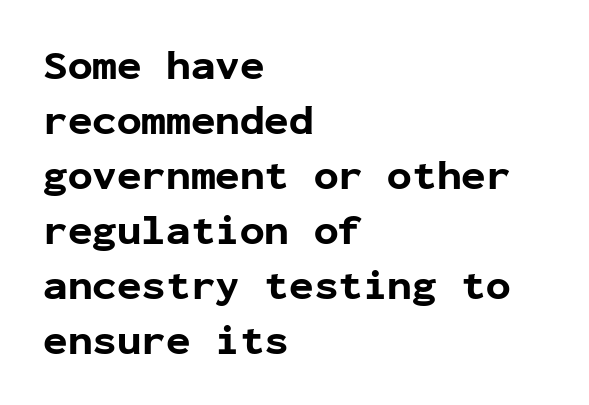
{"serif": "no", "italic": "no", "bold": "yes", "weight": "bold", "width": "normal", "stroke_contrast": "low", "x_height": "medium", "monospaced": "yes", "underline": "no", "align": "left", "line_spacing": "normal", "line_spacing_ratio": 1.34, "letter_spacing": "normal", "letter_spacing_em": 0.0, "glyph_px": 41}
